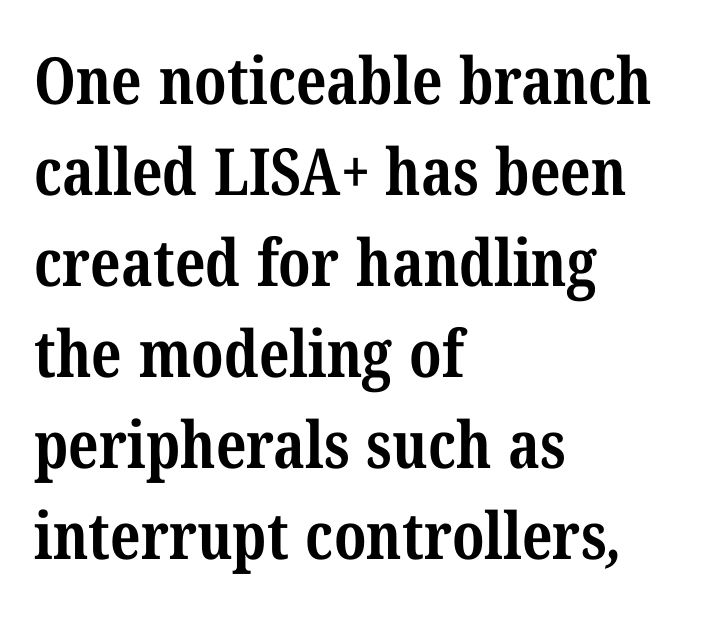
Check where the strokes stop: tiny serifs finish them off. How would I describe the line gaps? Plain and ordinary. Each row of text sits above clean, open space. One-word summary of the alignment: left.
